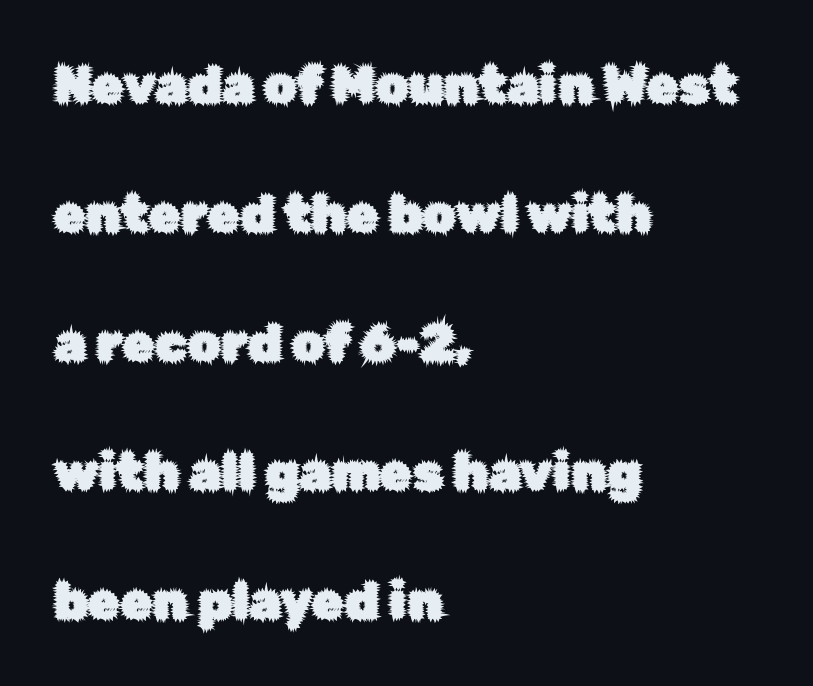
{"serif": "no", "italic": "no", "width": "normal", "stroke_contrast": "low", "x_height": "medium", "monospaced": "no", "underline": "no", "align": "left", "line_spacing": "loose", "line_spacing_ratio": 2.48, "letter_spacing": "normal", "letter_spacing_em": 0.0, "glyph_px": 52}
